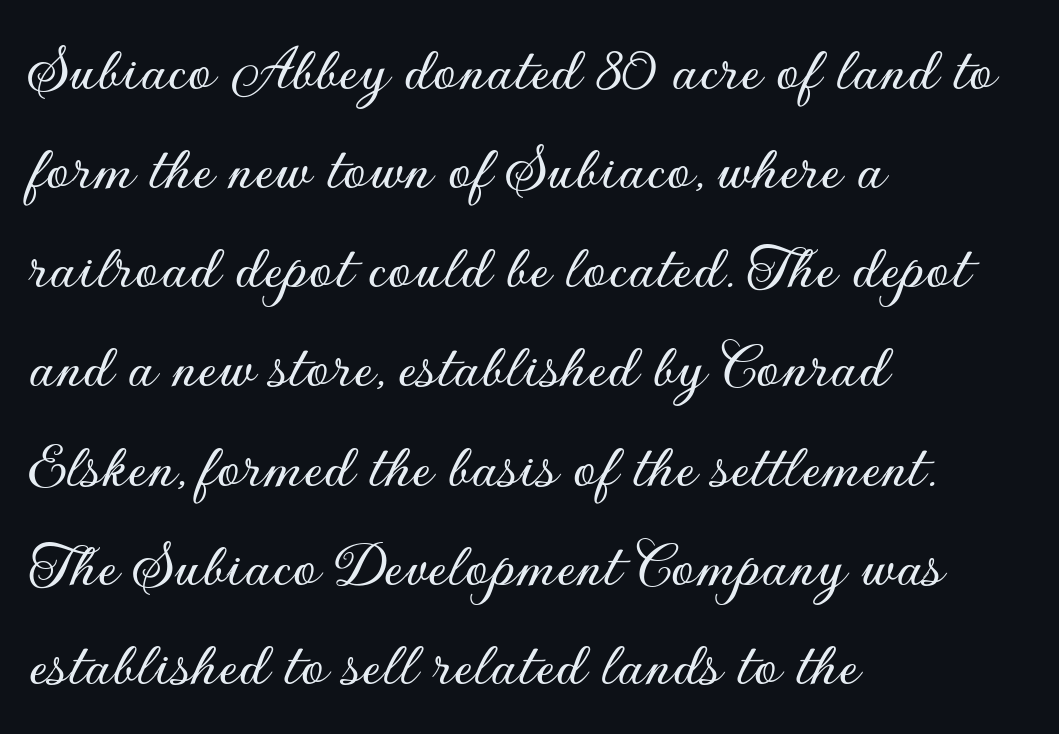
{"serif": "no", "width": "normal", "stroke_contrast": "low", "x_height": "small", "monospaced": "no", "underline": "no", "align": "left", "line_spacing": "normal", "line_spacing_ratio": 1.48, "letter_spacing": "normal", "letter_spacing_em": 0.0, "glyph_px": 67}
